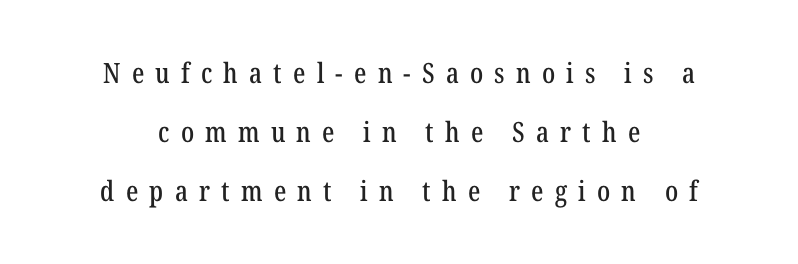
Is this a fixed-width face? No — the glyphs have proportional, varying widths. Spacing between characters has been opened up far beyond the box default. Little horizontal feet cap the strokes, marking this as serif type. How would I describe the line gaps? Wide and relaxed. Check under the words: just untouched page.
